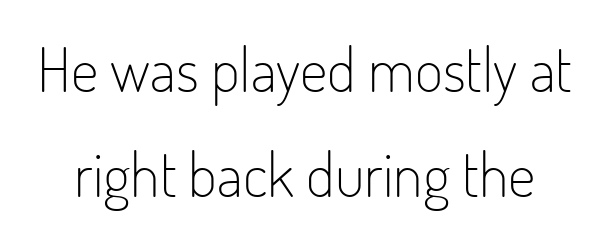
The image shows 61 px light, condensed sans-serif type, upright; set line spacing 1.72x, normal letter spacing, not underlined; low stroke contrast and a small x-height.
